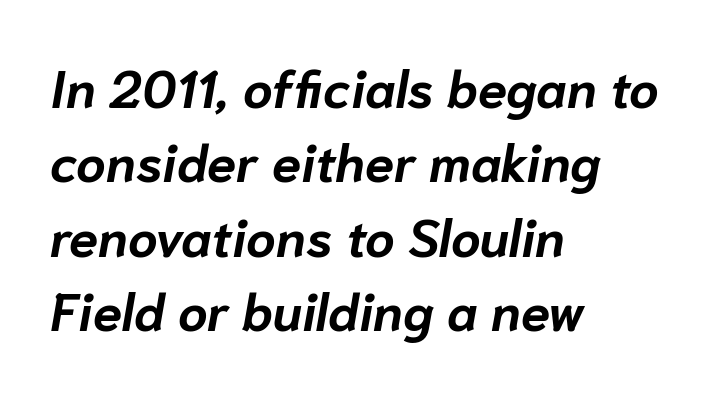
The space directly below the letters is spotless. The rendering uses a bold face; every stroke is thick and dark. One glance says typical: line gaps are just what's usual. Between one letter and the next there's only the usual sliver of space.
